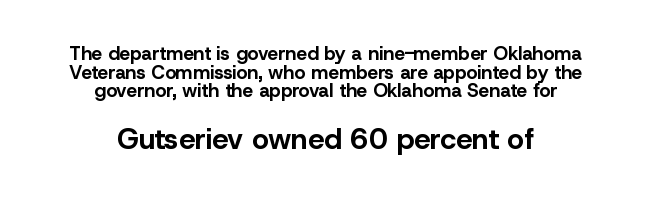
The image shows 29 px bold sans-serif type, upright; set centered, tight line spacing (0.98x), normal letter spacing, not underlined; the second (bottom) block is 1.53x larger; low stroke contrast and a medium x-height.
